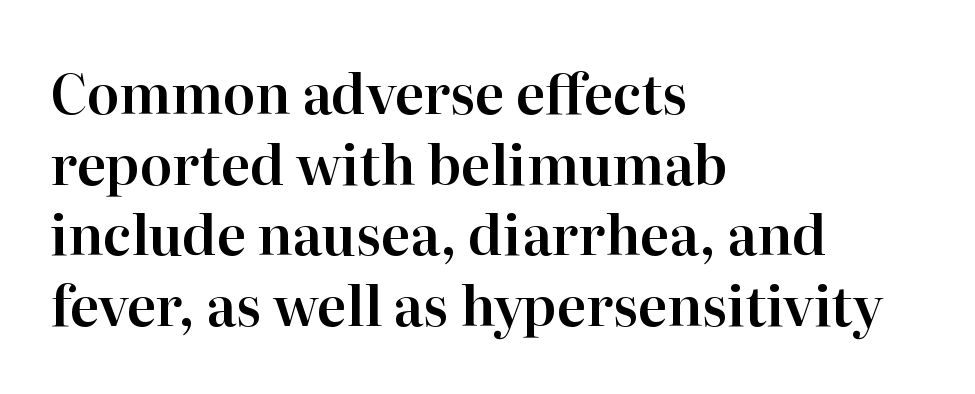
Q: Is the text italic (slanted)? A: No, it is upright.
Q: Is the typeface a serif or a sans-serif typeface? A: Serif.
Q: Is the text underlined? A: No.
Q: How is the paragraph aligned? A: Left-aligned.
Q: Is the spacing between letters normal or unusually wide? A: Normal.
Q: Is the spacing between lines tight, normal or loose? A: Normal.
Q: Width (condensed, normal, or wide)? A: Normal.
Q: Stroke contrast? A: High.
Q: x-height? A: Medium.
Q: Monospaced? A: No.
